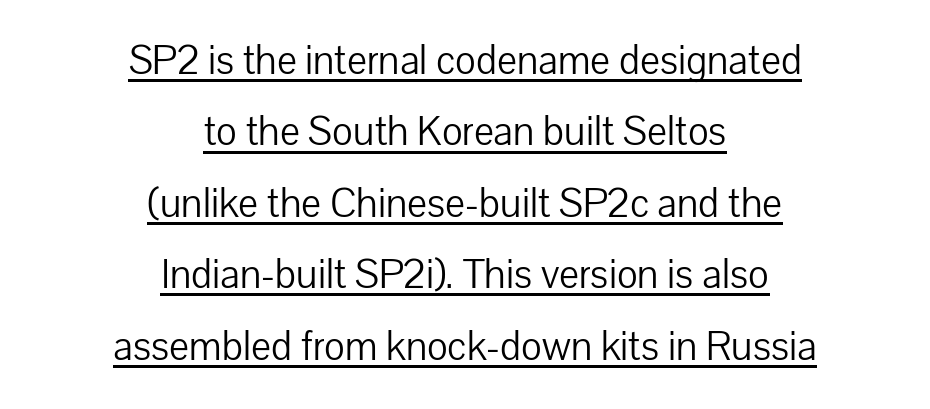
{"serif": "no", "italic": "no", "bold": "no", "weight": "light", "width": "normal", "stroke_contrast": "low", "x_height": "medium", "monospaced": "no", "underline": "yes", "align": "center", "line_spacing": "normal", "line_spacing_ratio": 1.7, "letter_spacing": "normal", "letter_spacing_em": 0.0, "glyph_px": 42}
